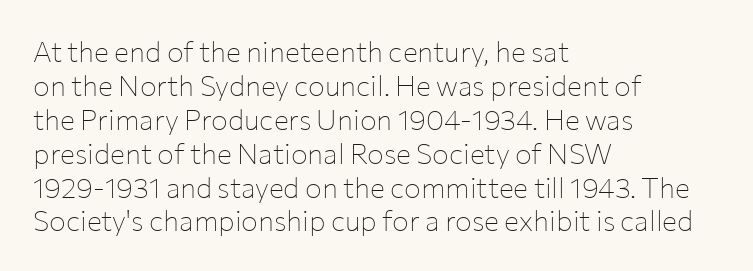
Q: Is the text bold? A: No.
Q: Is the text italic (slanted)? A: No, it is upright.
Q: Is the typeface a serif or a sans-serif typeface? A: Sans-serif.
Q: Is the text underlined? A: No.
Q: How is the paragraph aligned? A: Left-aligned.
Q: Is the spacing between letters normal or unusually wide? A: Normal.
Q: Width (condensed, normal, or wide)? A: Normal.
Q: Stroke contrast? A: Low.
Q: x-height? A: Medium.
Q: Monospaced? A: No.
